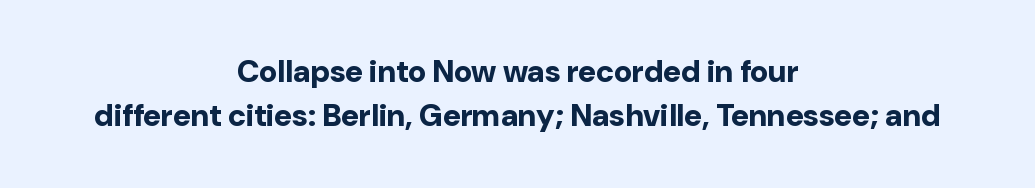
{"serif": "no", "italic": "no", "bold": "yes", "weight": "bold", "width": "normal", "stroke_contrast": "low", "x_height": "medium", "monospaced": "no", "underline": "no", "align": "center", "line_spacing": "normal", "line_spacing_ratio": 1.43, "letter_spacing": "normal", "letter_spacing_em": 0.0, "glyph_px": 31}
